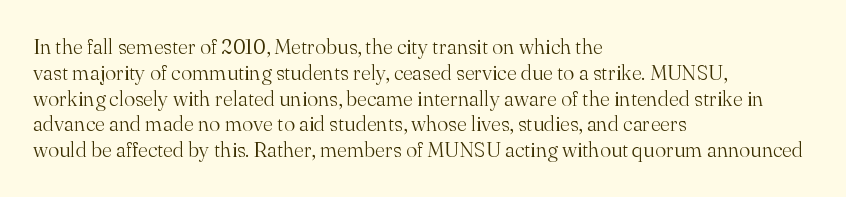
Visually the block forms a straight wall on the left and a jagged coastline on the right. This sample uses plain, unmodified letter spacing. The face looks like a standard text weight, possibly lighter. Check under the words: just untouched page. Does the lettering tilt? It doesn't — this is upright.
